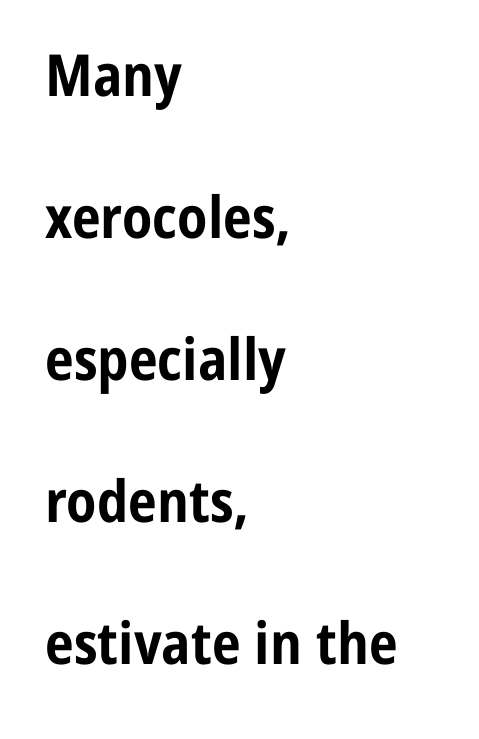
Between one letter and the next there's only the usual sliver of space. Vertically, the passage feels expansive, rows floating well apart. This is sans-serif lettering, the kind often seen on screens and signage. Left-aligned paragraph, ragged on the right. Any mark beneath the type? The region is blank. Looks like regular typesetting: each glyph gets only the width it needs.
